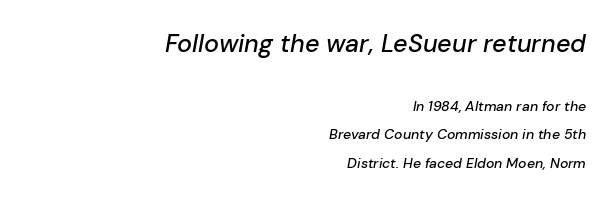
Is the block centered? No — it sits flush against the right margin. Glyph-to-glyph distance matches everyday printed text. Check the space under the baseline: it is left empty. Line spacing here is loose. Tall strokes in this sample are angled rather than plumb.
